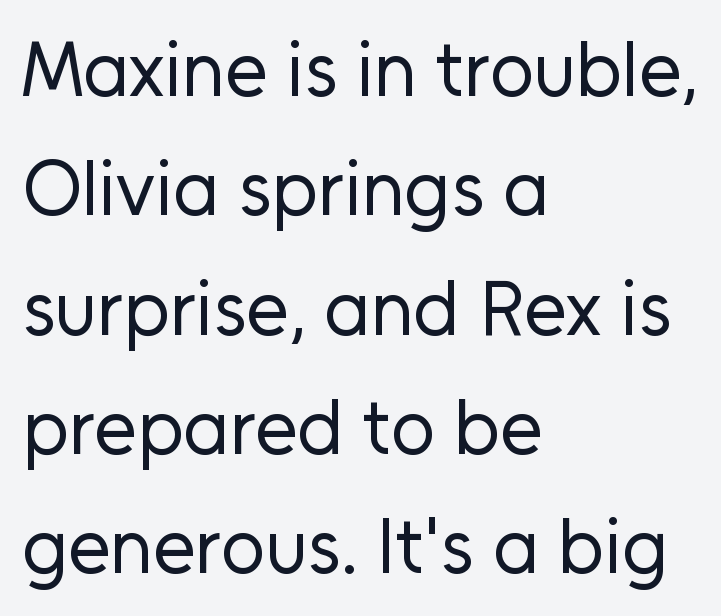
Horizontal bands of white between lines are of average thickness. Type without underlining. You can tell from the bare stems that sans-serif type was used. Words appear dense and cohesive because spacing is normal. The letterforms sit at book weight or below. Is the block centered? No — it sits flush against the left margin.
